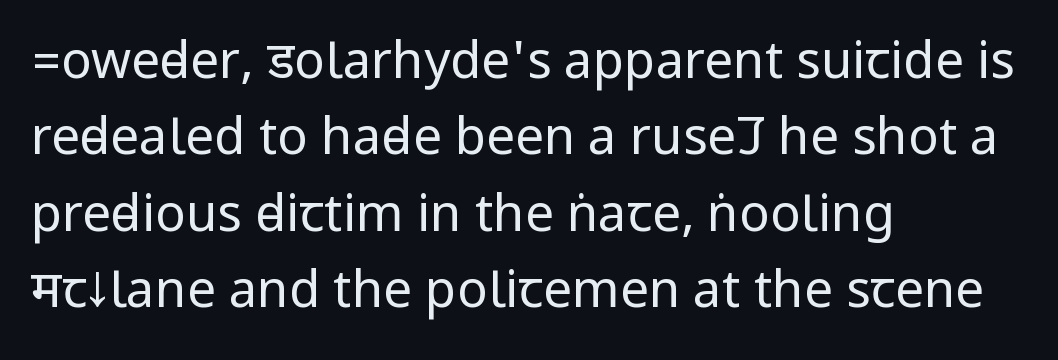
{"serif": "no", "italic": "no", "bold": "no", "weight": "regular", "width": "condensed", "stroke_contrast": "low", "underline": "no", "align": "left", "line_spacing": "normal", "line_spacing_ratio": 1.5, "letter_spacing": "normal", "letter_spacing_em": 0.0, "glyph_px": 51}
